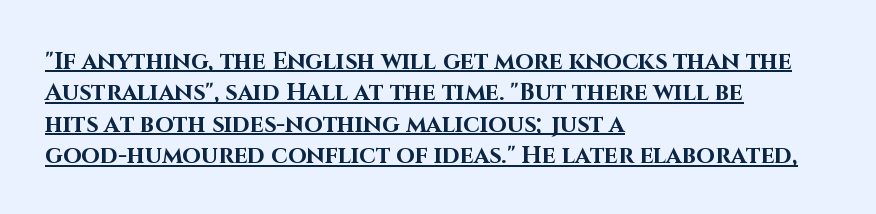
{"italic": "no", "bold": "yes", "underline": "yes", "align": "left", "line_spacing": "normal", "line_spacing_ratio": 1.31, "letter_spacing": "normal", "letter_spacing_em": 0.0, "glyph_px": 24}
